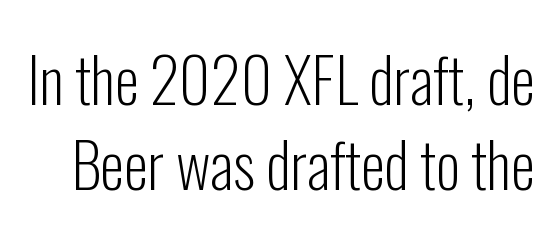
{"serif": "no", "italic": "no", "bold": "no", "weight": "light", "width": "condensed", "stroke_contrast": "low", "x_height": "medium", "monospaced": "no", "underline": "no", "line_spacing": "normal", "line_spacing_ratio": 1.4, "letter_spacing": "normal", "letter_spacing_em": 0.0, "glyph_px": 61}
